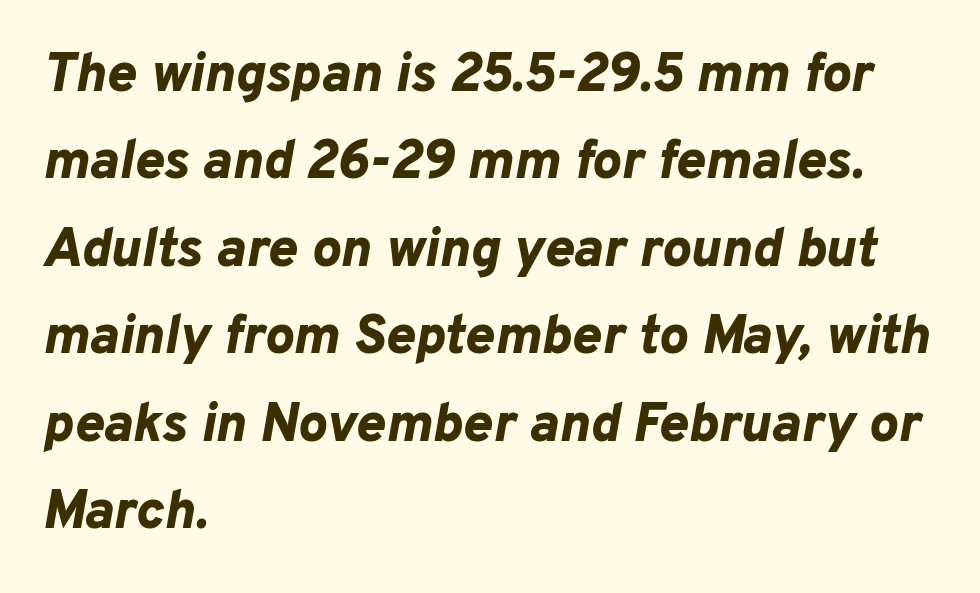
The image shows 55 px bold type, italic (leaning right); set left-aligned, normal line spacing (1.59x), normal letter spacing, not underlined; low stroke contrast and a medium x-height.
